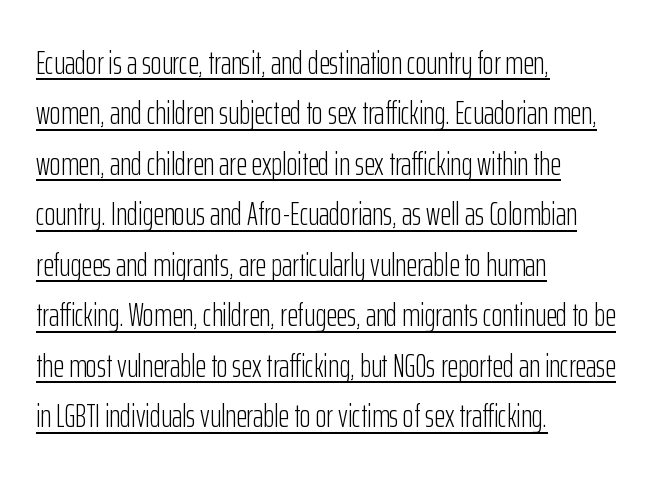
The image shows 33 px light, condensed sans-serif type, upright; set left-aligned, normal line spacing (1.53x), normal letter spacing, underlined; low stroke contrast and a medium x-height.
